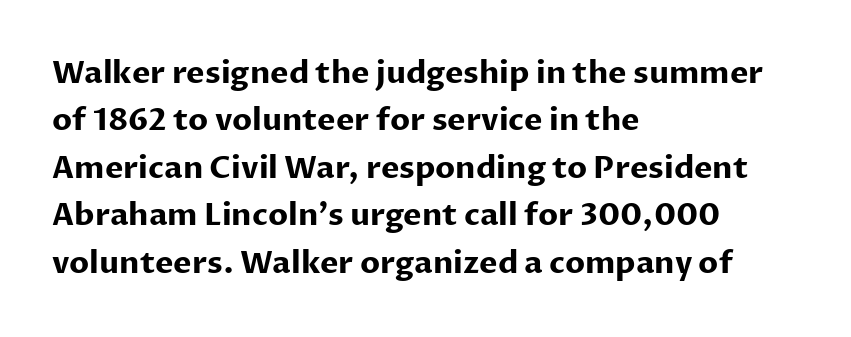
{"serif": "no", "italic": "no", "bold": "yes", "weight": "bold", "width": "normal", "stroke_contrast": "low", "x_height": "medium", "monospaced": "no", "underline": "no", "align": "left", "line_spacing": "normal", "line_spacing_ratio": 1.53, "letter_spacing": "normal", "letter_spacing_em": 0.0, "glyph_px": 31}
